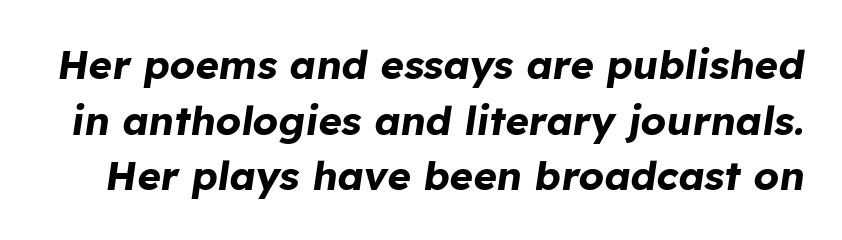
The image shows 40 px bold type, italic (leaning right); set normal line spacing (1.39x), normal letter spacing, not underlined; low stroke contrast and a medium x-height.
